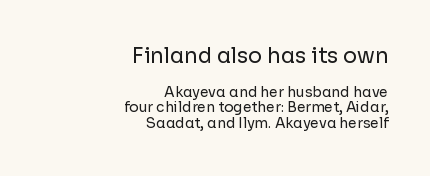
The image shows 21 px text type, upright; set right-aligned, tight line spacing (1.13x), normal letter spacing, not underlined; the first (top) block is 1.5x larger.
